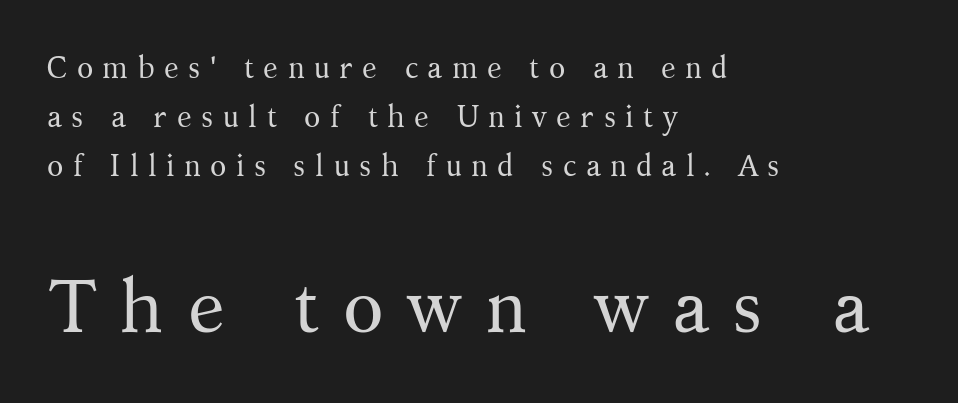
Of the two passages, the one underneath uses the larger point size. Character widths vary here, with narrow letters taking less room than wide ones. Note: serifs present on the glyphs. Tracking here is generous; glyphs stand well apart from one another.
